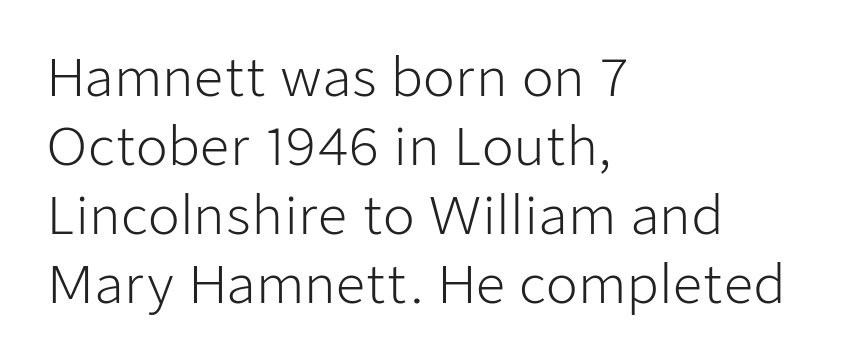
Q: Is the text bold? A: No.
Q: Is the text italic (slanted)? A: No, it is upright.
Q: Is the typeface a serif or a sans-serif typeface? A: Sans-serif.
Q: Is the text underlined? A: No.
Q: How is the paragraph aligned? A: Left-aligned.
Q: Is the spacing between letters normal or unusually wide? A: Normal.
Q: Is the spacing between lines tight, normal or loose? A: Normal.
Q: Width (condensed, normal, or wide)? A: Normal.
Q: Stroke contrast? A: Low.
Q: x-height? A: Medium.
Q: Monospaced? A: No.
